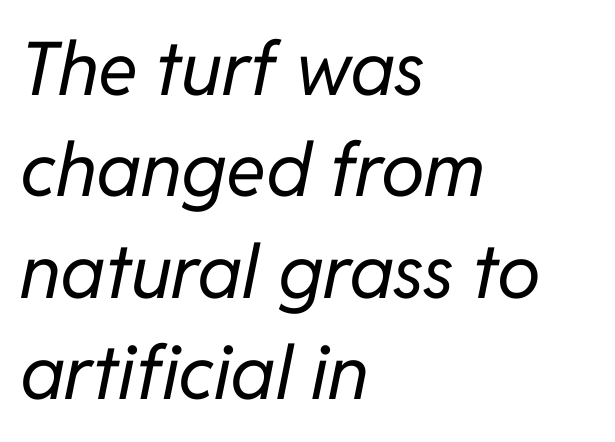
Q: Is the text bold? A: No.
Q: Is the text italic (slanted)? A: Yes, it leans right by about 11 degrees.
Q: Is the text underlined? A: No.
Q: How is the paragraph aligned? A: Left-aligned.
Q: Is the spacing between letters normal or unusually wide? A: Normal.
Q: Is the spacing between lines tight, normal or loose? A: Normal.
Q: Width (condensed, normal, or wide)? A: Normal.
Q: Stroke contrast? A: Low.
Q: x-height? A: Medium.
Q: Monospaced? A: No.
